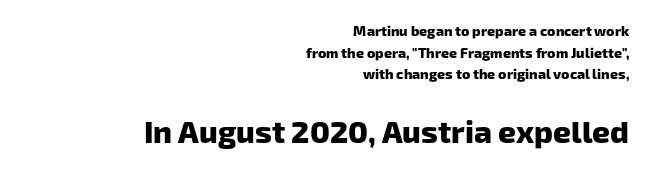
The image shows 31 px heavy sans-serif type; set right-aligned, normal line spacing (1.55x), normal letter spacing, not underlined; the second (bottom) block is 2.21x larger; low stroke contrast and a medium x-height.
